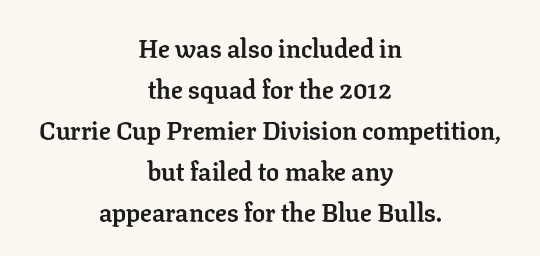
{"italic": "no", "bold": "yes", "underline": "no", "align": "center", "line_spacing": "normal", "line_spacing_ratio": 1.58, "letter_spacing": "normal", "letter_spacing_em": 0.0, "glyph_px": 26}
